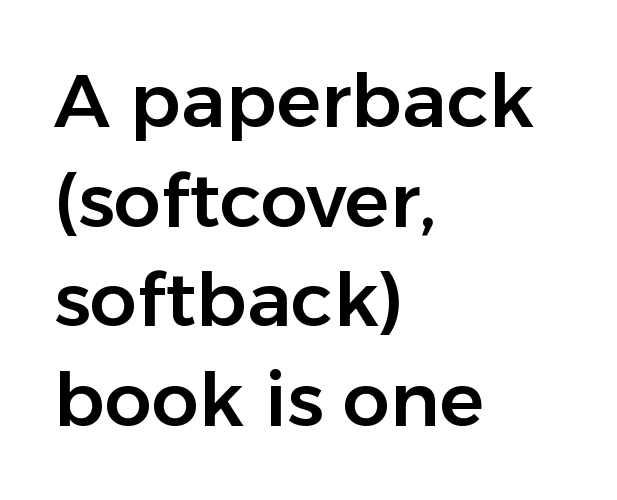
The image shows 75 px sans-serif type, upright; set left-aligned, normal line spacing (1.33x), normal letter spacing, not underlined; low stroke contrast and a medium x-height.
